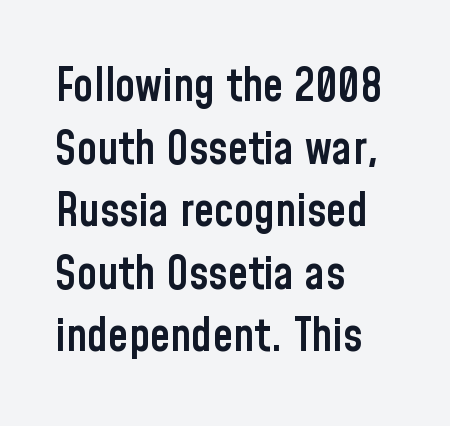
Q: Is the text bold? A: Semi-bold.
Q: Is the text italic (slanted)? A: No, it is upright.
Q: Is the typeface a serif or a sans-serif typeface? A: Sans-serif.
Q: Is the text underlined? A: No.
Q: How is the paragraph aligned? A: Left-aligned.
Q: Is the spacing between letters normal or unusually wide? A: Normal.
Q: Is the spacing between lines tight, normal or loose? A: Normal.
Q: Width (condensed, normal, or wide)? A: Condensed.
Q: Stroke contrast? A: Low.
Q: x-height? A: Medium.
Q: Monospaced? A: No.
